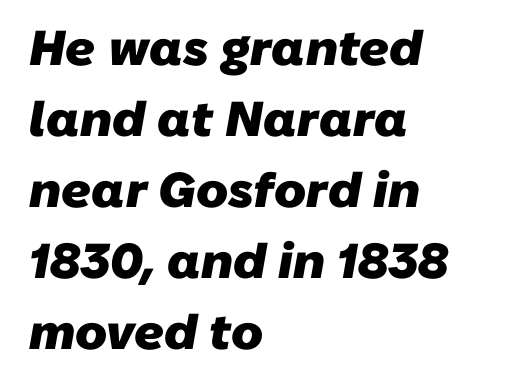
Q: Is the text bold? A: Yes.
Q: Is the typeface a serif or a sans-serif typeface? A: Sans-serif.
Q: Is the text underlined? A: No.
Q: How is the paragraph aligned? A: Left-aligned.
Q: Is the spacing between letters normal or unusually wide? A: Normal.
Q: Is the spacing between lines tight, normal or loose? A: Normal.
Q: Width (condensed, normal, or wide)? A: Normal.
Q: Stroke contrast? A: Low.
Q: x-height? A: Medium.
Q: Monospaced? A: No.
